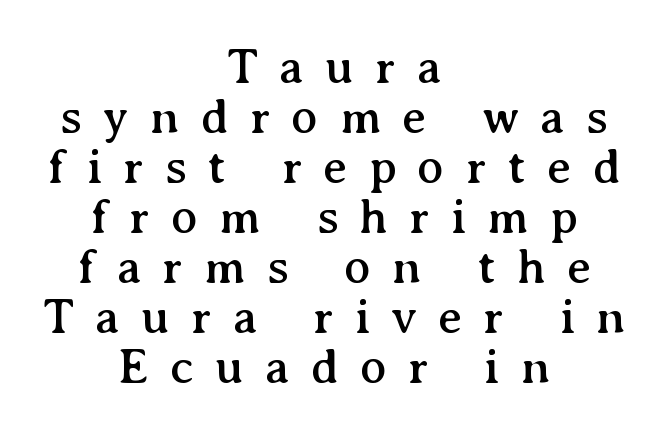
The image shows 50 px serif type, upright; set centered, tight line spacing (1.0x), unusually wide letter spacing (+0.42 em), not underlined; medium stroke contrast and a medium x-height.
